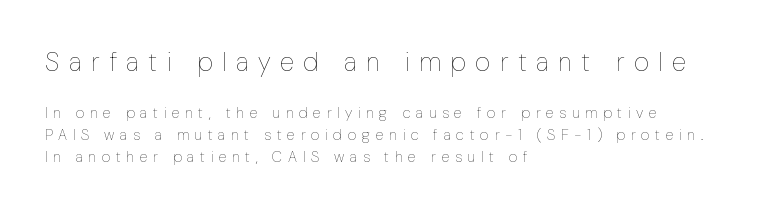
Q: Is the text bold? A: No.
Q: Is the text italic (slanted)? A: No, it is upright.
Q: Is the text underlined? A: No.
Q: How is the paragraph aligned? A: Left-aligned.
Q: Is the spacing between letters normal or unusually wide? A: Unusually wide.
Q: Is the spacing between lines tight, normal or loose? A: Normal.
Q: Which block of text is set in a larger size, the first (top) or the second (bottom)? A: The first (top) one.
